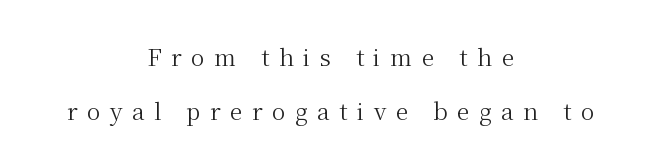
Q: Is the text bold? A: No.
Q: Is the text italic (slanted)? A: No, it is upright.
Q: Is the text underlined? A: No.
Q: How is the paragraph aligned? A: Centered.
Q: Is the spacing between letters normal or unusually wide? A: Unusually wide.
Q: Is the spacing between lines tight, normal or loose? A: Loose.
